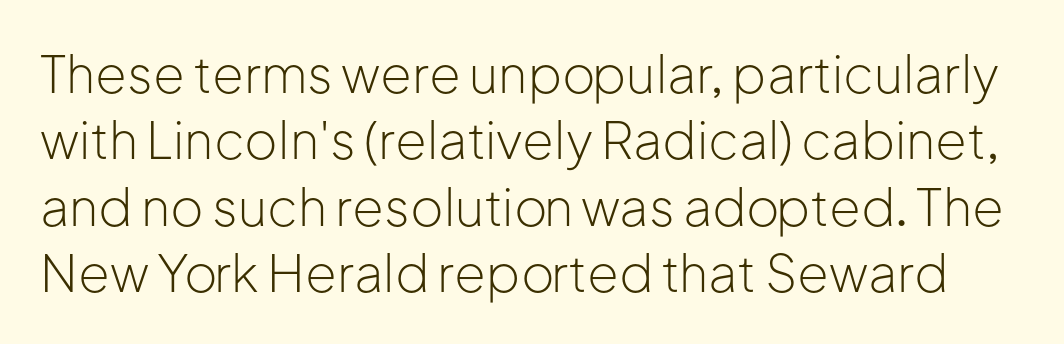
The image shows 51 px light sans-serif type, upright; set normal line spacing (1.3x), normal letter spacing, not underlined; low stroke contrast and a medium x-height.
